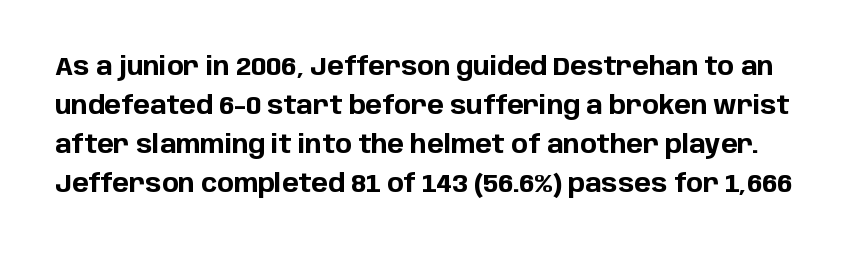
{"italic": "no", "bold": "yes", "underline": "no", "line_spacing": "normal", "line_spacing_ratio": 1.56, "letter_spacing": "normal", "letter_spacing_em": 0.0, "glyph_px": 25}
